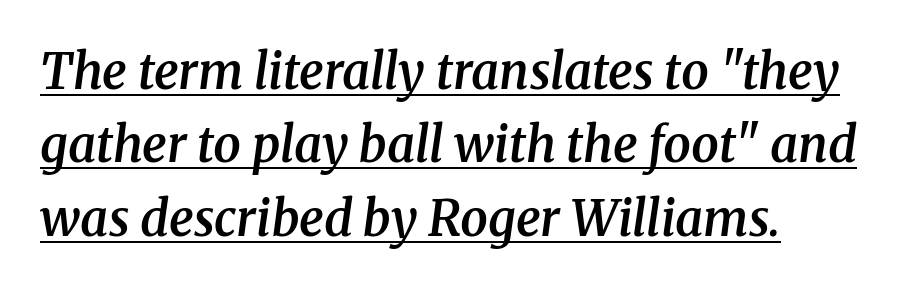
Glyph-to-glyph distance matches everyday printed text. Unlike a clean sans, this face finishes its strokes with serifs. Is the type slanted? Yes — the strokes lean at a clear angle. Reading down the block, your eye returns to a fixed left position each line.
